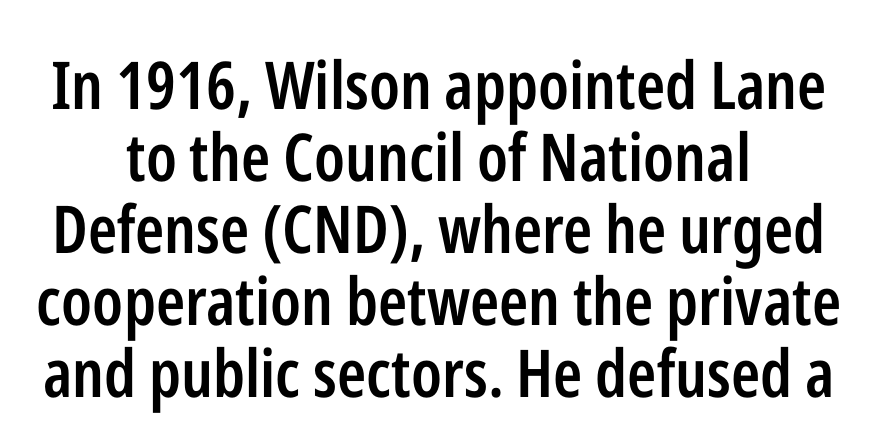
{"serif": "no", "italic": "no", "bold": "semi", "weight": "semibold", "width": "condensed", "stroke_contrast": "low", "x_height": "medium", "monospaced": "no", "underline": "no", "line_spacing": "tight", "line_spacing_ratio": 1.09, "letter_spacing": "normal", "letter_spacing_em": 0.0, "glyph_px": 66}
